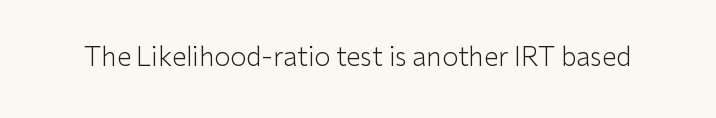
The image shows 26 px text type, upright; set normal letter spacing, not underlined.
